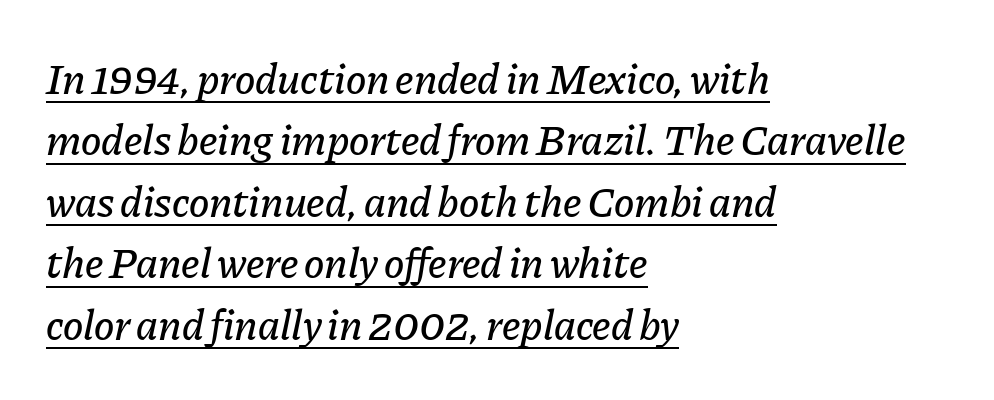
{"italic": "yes", "lean": "right", "slant_degrees": 11, "width": "normal", "stroke_contrast": "low", "x_height": "medium", "monospaced": "no", "underline": "yes", "align": "left", "line_spacing": "normal", "line_spacing_ratio": 1.43, "letter_spacing": "normal", "letter_spacing_em": 0.0, "glyph_px": 43}
